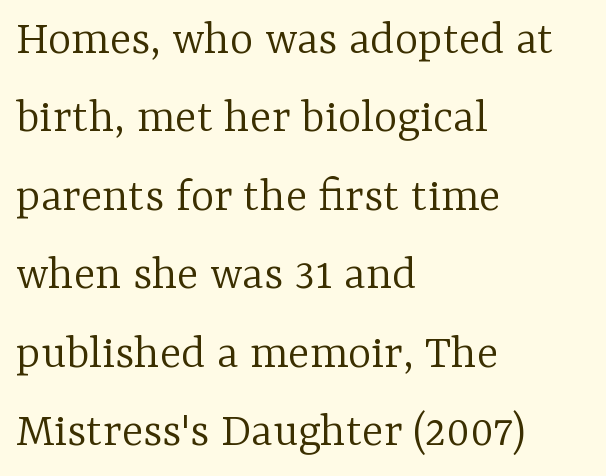
Q: Is the text bold? A: No.
Q: Is the text italic (slanted)? A: No, it is upright.
Q: Is the typeface a serif or a sans-serif typeface? A: Serif.
Q: Is the text underlined? A: No.
Q: How is the paragraph aligned? A: Left-aligned.
Q: Is the spacing between letters normal or unusually wide? A: Normal.
Q: Is the spacing between lines tight, normal or loose? A: Normal.
Q: Width (condensed, normal, or wide)? A: Normal.
Q: Stroke contrast? A: Low.
Q: x-height? A: Medium.
Q: Monospaced? A: No.
